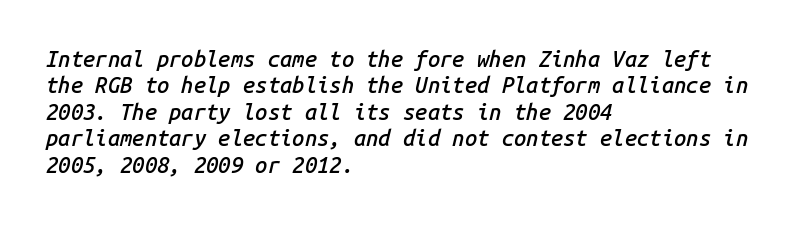
The strip under each line holds only bare page. Every character sits at an angle, as italics do. All the whitespace from short lines collects on the right. Compared with typical body copy, the letter spacing here is the same. These words are printed semibold, heavier than regular yet not bold.
